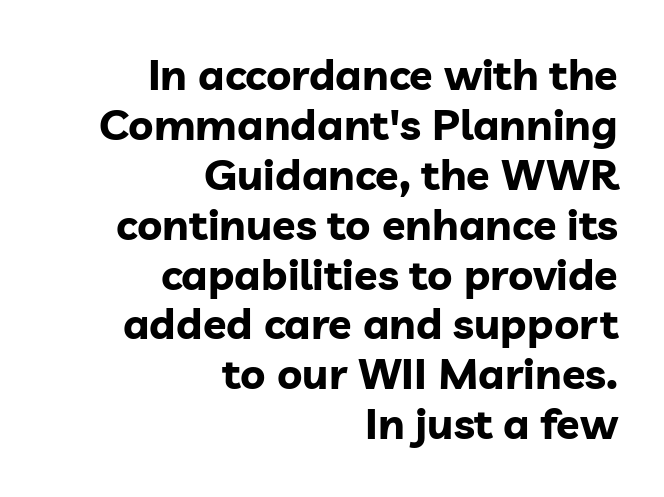
Each letter keeps its own natural width here, so spacing adapts to shape. Heavy, bold letterforms. Bare-footed words on every line. The letters stand upright; this is a roman face. Which margin do the lines hug? The right one — the left edge is uneven.
